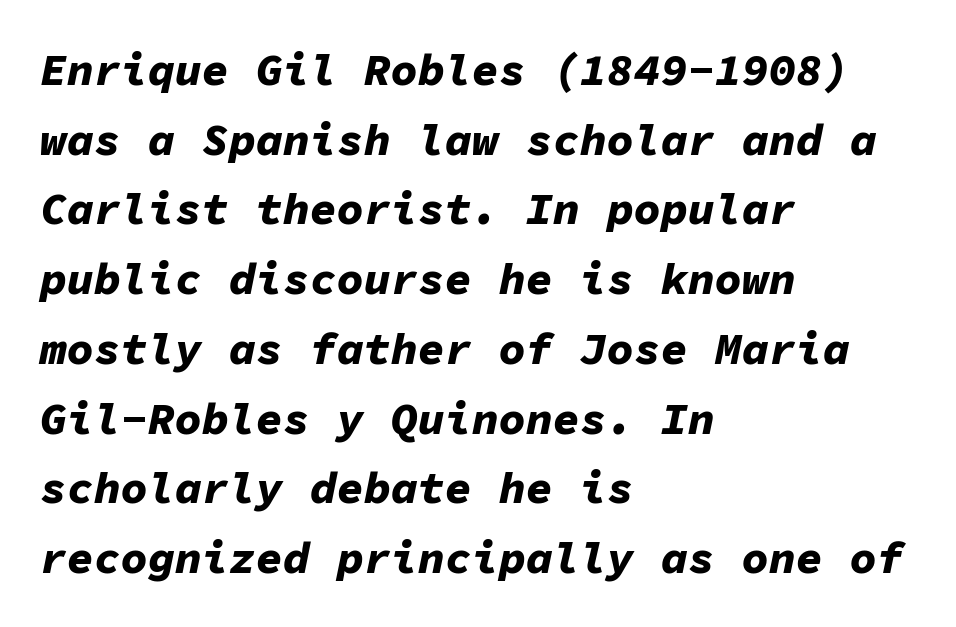
Q: Is the text bold? A: Yes.
Q: Is the text italic (slanted)? A: Yes, it leans right by about 11 degrees.
Q: Is the text underlined? A: No.
Q: How is the paragraph aligned? A: Left-aligned.
Q: Is the spacing between letters normal or unusually wide? A: Normal.
Q: Is the spacing between lines tight, normal or loose? A: Normal.
Q: Width (condensed, normal, or wide)? A: Normal.
Q: Stroke contrast? A: Low.
Q: x-height? A: Medium.
Q: Monospaced? A: Yes.
